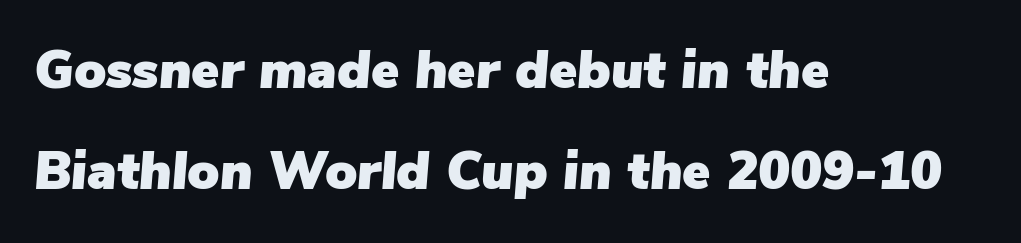
Compared with ordinary roman type, these characters are visibly tilted. Each row of text sits above clean, open space. The passage shown is typed in a proportional face where columns would drift. The lines are quadded left. The lines are spread far apart with generous leading. Does extra space separate the letters? No, they use regular spacing.
